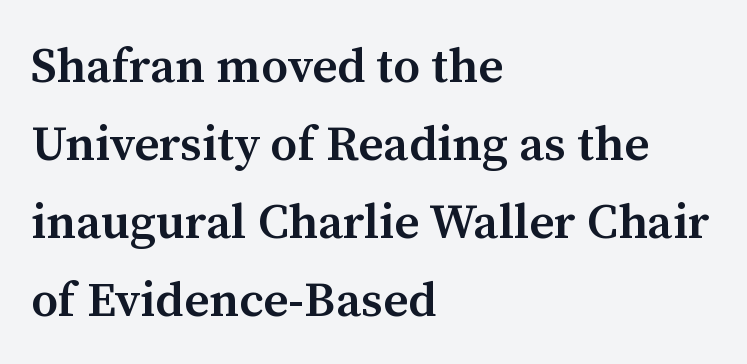
Spacing verdict: proportional, widths tailored to each character. Stems and bowls a touch heavier than normal — semibold. Rendered with straight, roman letterforms. The vertical gap from one line to the next is medium. Typeset ragged right — the left edge is the straight one.
